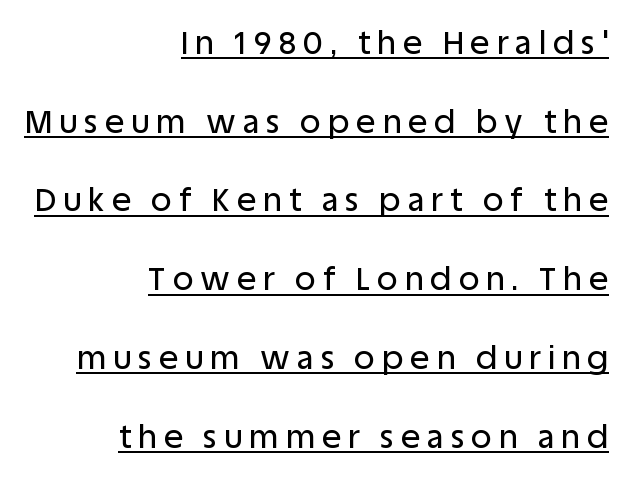
Q: Is the text italic (slanted)? A: No, it is upright.
Q: Is the typeface a serif or a sans-serif typeface? A: Sans-serif.
Q: Is the text underlined? A: Yes.
Q: How is the paragraph aligned? A: Right-aligned.
Q: Is the spacing between letters normal or unusually wide? A: Unusually wide.
Q: Is the spacing between lines tight, normal or loose? A: Loose.
Q: Width (condensed, normal, or wide)? A: Normal.
Q: Stroke contrast? A: Low.
Q: x-height? A: Large.
Q: Monospaced? A: No.
